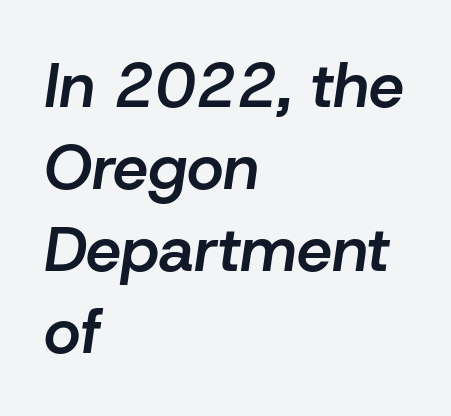
{"italic": "yes", "lean": "right", "slant_degrees": 8, "bold": "semi", "weight": "semibold", "width": "normal", "stroke_contrast": "low", "x_height": "medium", "monospaced": "no", "underline": "no", "align": "left", "line_spacing": "normal", "line_spacing_ratio": 1.3, "letter_spacing": "normal", "letter_spacing_em": 0.0, "glyph_px": 63}
